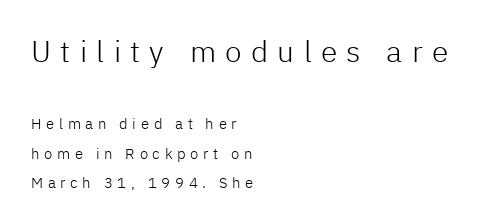
Q: Is the text bold? A: No.
Q: Is the text italic (slanted)? A: No, it is upright.
Q: Is the typeface a serif or a sans-serif typeface? A: Sans-serif.
Q: Is the text underlined? A: No.
Q: How is the paragraph aligned? A: Left-aligned.
Q: Is the spacing between letters normal or unusually wide? A: Unusually wide.
Q: Is the spacing between lines tight, normal or loose? A: Loose.
Q: Which block of text is set in a larger size, the first (top) or the second (bottom)? A: The first (top) one.
Q: Width (condensed, normal, or wide)? A: Normal.
Q: Stroke contrast? A: Low.
Q: x-height? A: Medium.
Q: Monospaced? A: No.
